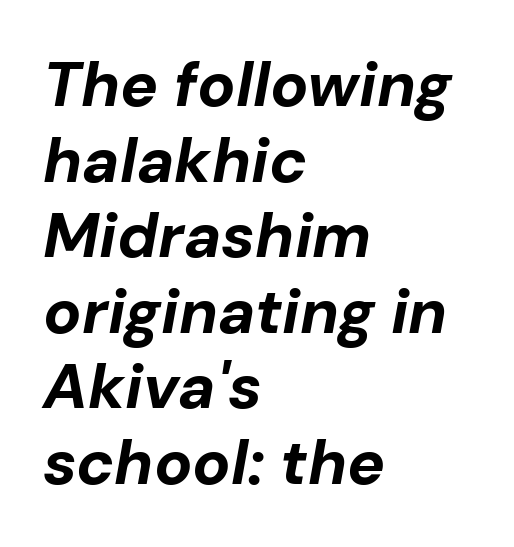
The image shows 63 px bold type, italic (leaning right); set left-aligned, line spacing 1.2x, normal letter spacing, not underlined; low stroke contrast and a medium x-height.
